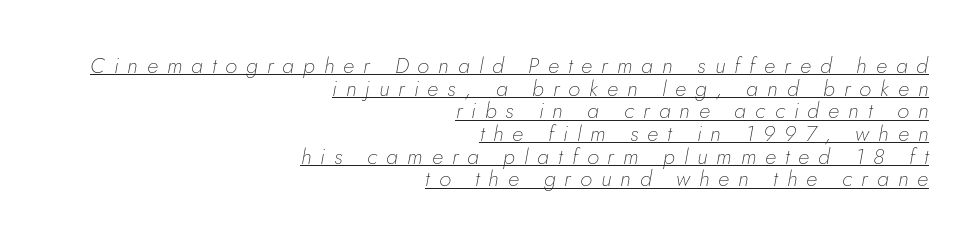
{"italic": "yes", "lean": "right", "slant_degrees": 5, "bold": "no", "underline": "yes", "align": "right", "line_spacing": "tight", "line_spacing_ratio": 1.03, "letter_spacing": "wide", "letter_spacing_em": 0.41, "glyph_px": 22}
